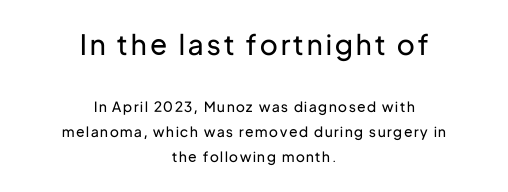
Q: Is the text bold? A: No.
Q: Is the text italic (slanted)? A: No, it is upright.
Q: Is the typeface a serif or a sans-serif typeface? A: Sans-serif.
Q: Is the text underlined? A: No.
Q: How is the paragraph aligned? A: Centered.
Q: Which block of text is set in a larger size, the first (top) or the second (bottom)? A: The first (top) one.
Q: Width (condensed, normal, or wide)? A: Normal.
Q: Stroke contrast? A: Low.
Q: x-height? A: Medium.
Q: Monospaced? A: No.
